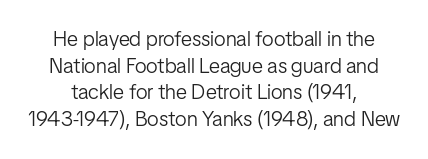
Q: Is the text bold? A: No.
Q: Is the text italic (slanted)? A: No, it is upright.
Q: Is the text underlined? A: No.
Q: How is the paragraph aligned? A: Centered.
Q: Is the spacing between letters normal or unusually wide? A: Normal.
Q: Is the spacing between lines tight, normal or loose? A: Normal.
